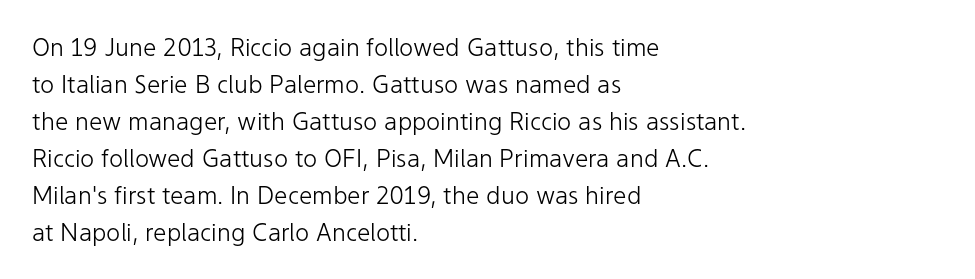
{"italic": "no", "bold": "no", "underline": "no", "align": "left", "line_spacing": "normal", "line_spacing_ratio": 1.54, "letter_spacing": "normal", "letter_spacing_em": 0.0, "glyph_px": 24}
